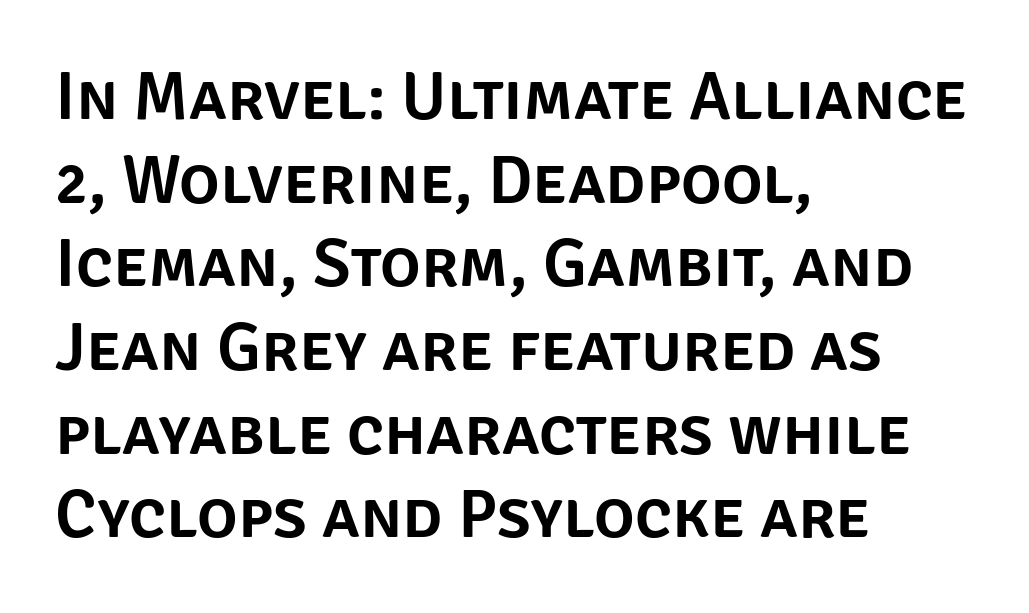
Q: Is the text italic (slanted)? A: No, it is upright.
Q: Is the typeface a serif or a sans-serif typeface? A: Sans-serif.
Q: Is the text underlined? A: No.
Q: How is the paragraph aligned? A: Left-aligned.
Q: Is the spacing between letters normal or unusually wide? A: Normal.
Q: Width (condensed, normal, or wide)? A: Normal.
Q: Stroke contrast? A: Low.
Q: x-height? A: Large.
Q: Monospaced? A: No.
